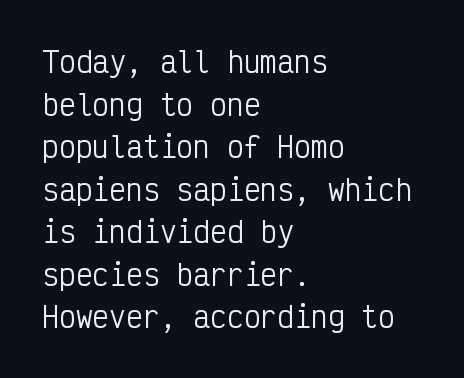
The passage shown is not underscored anywhere. You could count columns in this text — the font is strictly monospaced. Compared with a typical body face, this is equally light or lighter still. Reading down the column, the eye jumps a familiar distance to each next line.
